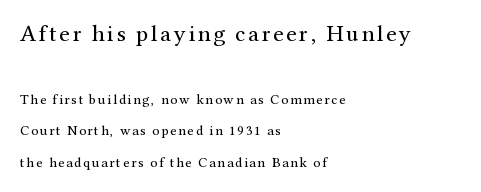
The image shows 23 px text type, upright; set left-aligned, loose line spacing (2.27x), not underlined; the first (top) block is 1.64x larger.
